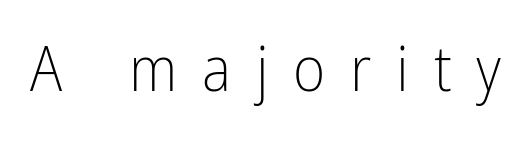
The image shows 62 px light, condensed sans-serif type, upright; set unusually wide letter spacing (+0.4 em), not underlined; low stroke contrast and a medium x-height.
